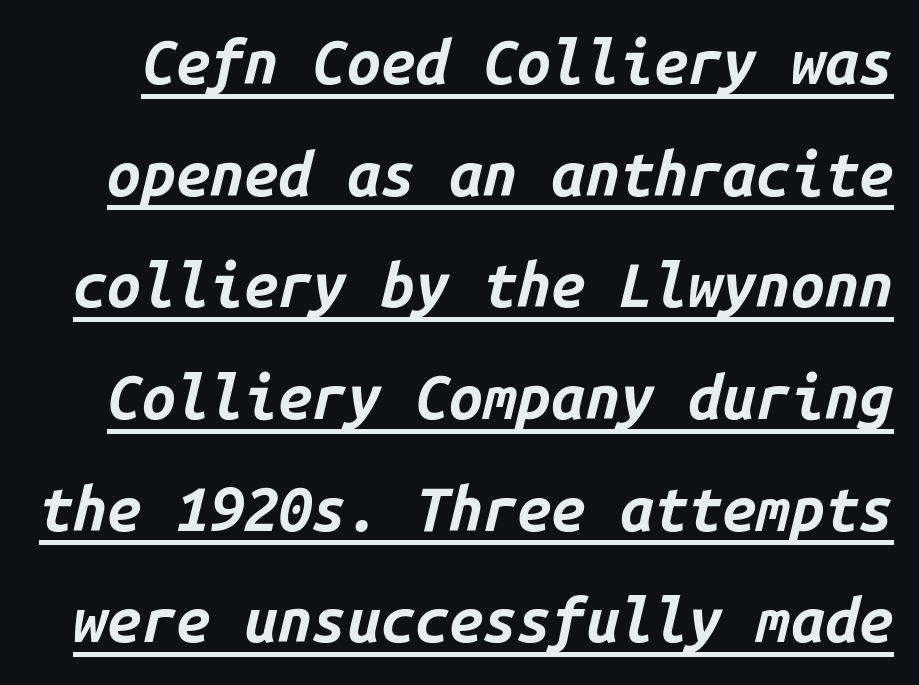
Does the lettering tilt? It does — this is italic. The face used here is monospaced, like something from a code editor. A typesetter would call this zero additional tracking. Does the weight exceed regular? Yes, all the way to bold.
